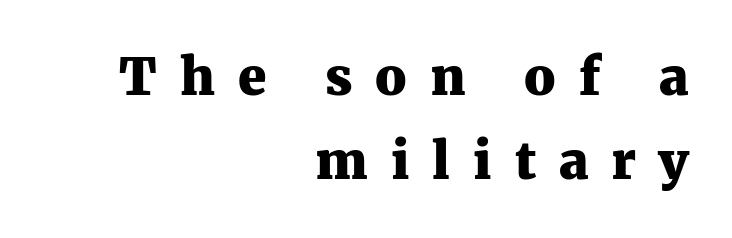
Every row of glyphs terminates at an identical x-position on the right. I'd describe the lettering as bold — thick and assertive. Posture: vertical. Words appear elongated and porous because spacing is wide. Vertical spacing — default.
